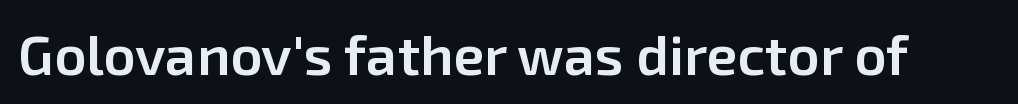
{"serif": "no", "italic": "no", "bold": "semi", "weight": "semibold", "width": "normal", "stroke_contrast": "low", "x_height": "medium", "monospaced": "no", "underline": "no", "letter_spacing": "normal", "letter_spacing_em": 0.0, "glyph_px": 56}
